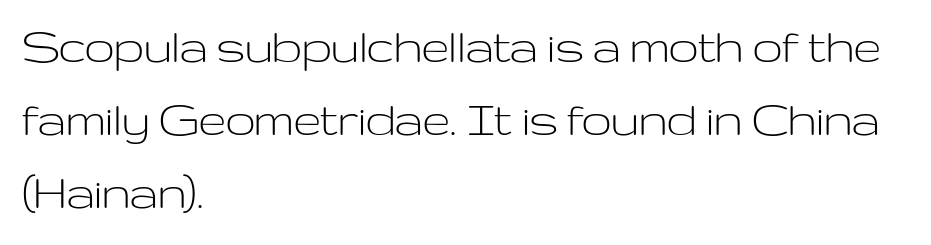
The image shows 53 px light, wide sans-serif type, upright; set left-aligned, normal line spacing (1.38x), normal letter spacing, not underlined; low stroke contrast and a medium x-height.
